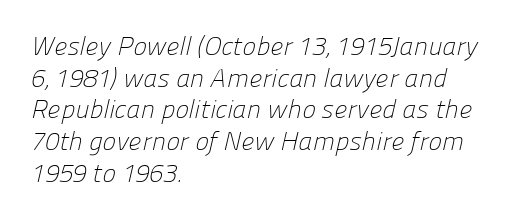
Q: Is the text bold? A: No.
Q: Is the text underlined? A: No.
Q: How is the paragraph aligned? A: Left-aligned.
Q: Is the spacing between letters normal or unusually wide? A: Normal.
